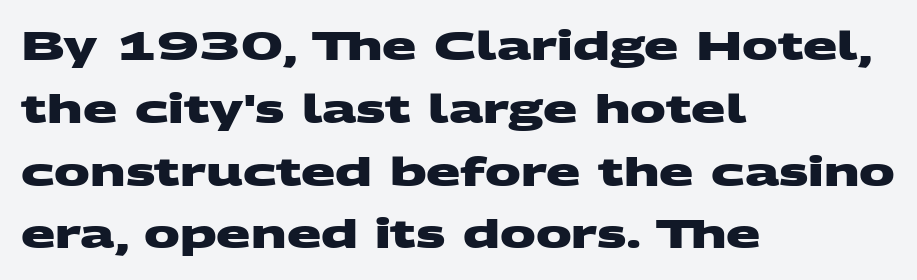
The image shows 40 px heavy, wide sans-serif type; set left-aligned, normal line spacing (1.57x), normal letter spacing, not underlined; medium stroke contrast and a large x-height.
